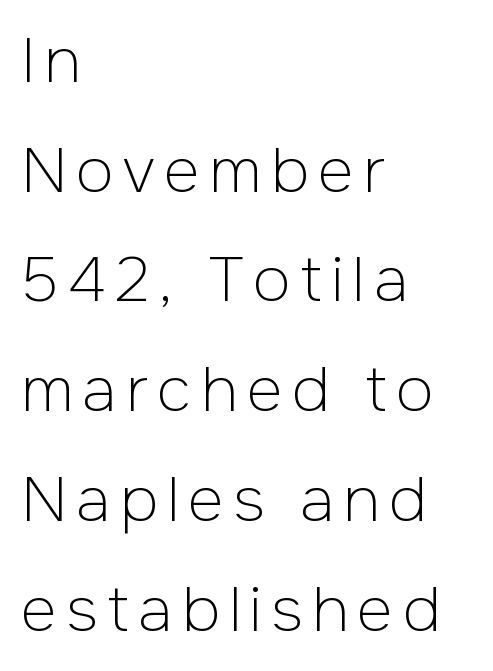
{"serif": "no", "italic": "no", "bold": "no", "weight": "light", "width": "normal", "stroke_contrast": "low", "x_height": "medium", "monospaced": "no", "underline": "no", "align": "left", "line_spacing_ratio": 1.77, "glyph_px": 62}
